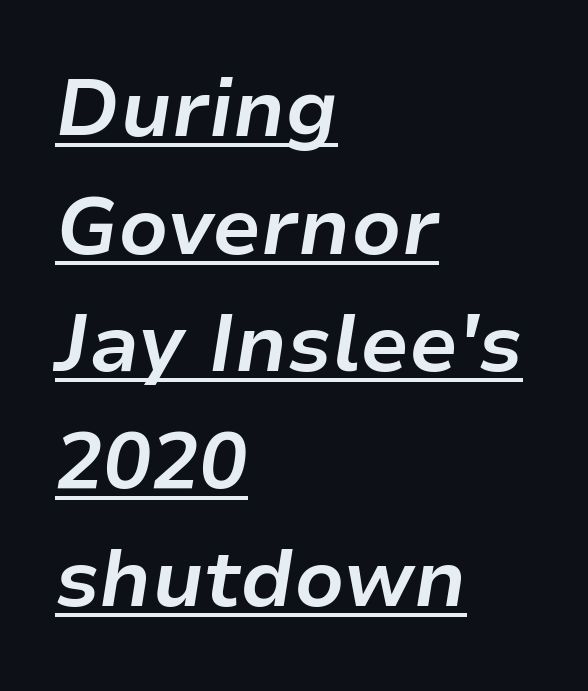
The image shows 80 px bold type, italic (leaning right); set left-aligned, normal line spacing (1.47x), normal letter spacing, underlined; low stroke contrast and a medium x-height.
